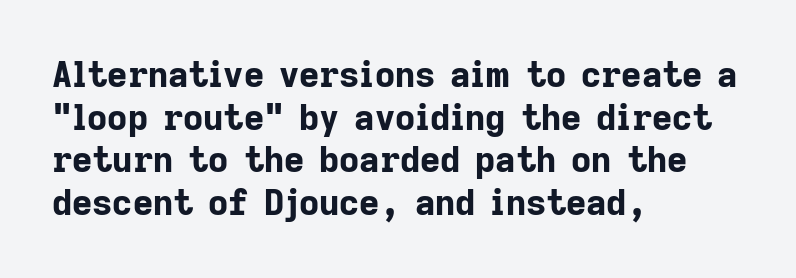
The image shows 35 px bold sans-serif type, upright; set left-aligned, line spacing 1.22x, normal letter spacing, not underlined; low stroke contrast and a medium x-height.
